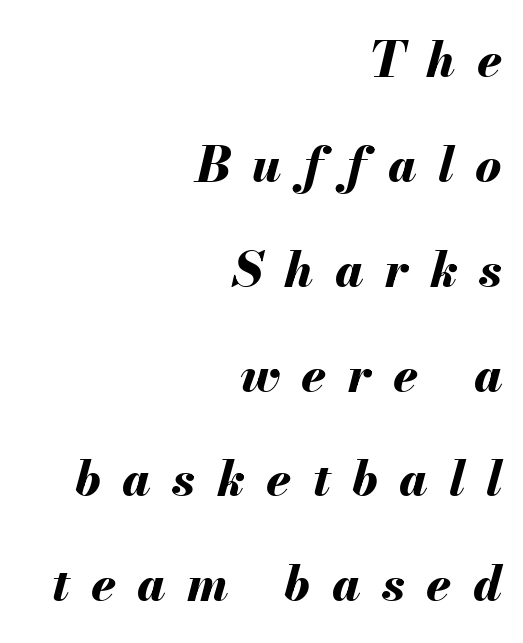
Slant detected: the letters are inclined. These words are printed bold, with thick strokes throughout. Is this a fixed-width face? No — the glyphs have proportional, varying widths. Spacing between characters has been opened up far beyond the box default.
